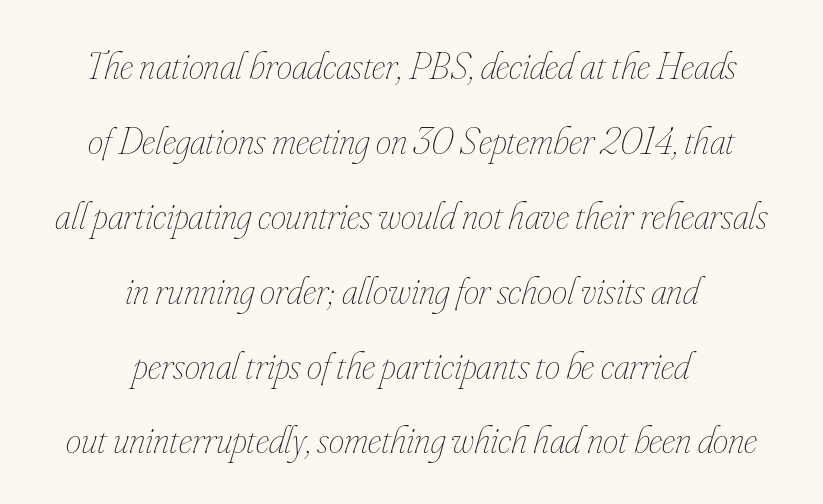
Q: Is the text bold? A: No.
Q: Is the text italic (slanted)? A: Yes, it leans right by about 16 degrees.
Q: Is the text underlined? A: No.
Q: How is the paragraph aligned? A: Centered.
Q: Is the spacing between letters normal or unusually wide? A: Normal.
Q: Is the spacing between lines tight, normal or loose? A: Loose.
Q: Width (condensed, normal, or wide)? A: Condensed.
Q: Stroke contrast? A: Low.
Q: x-height? A: Small.
Q: Monospaced? A: No.
